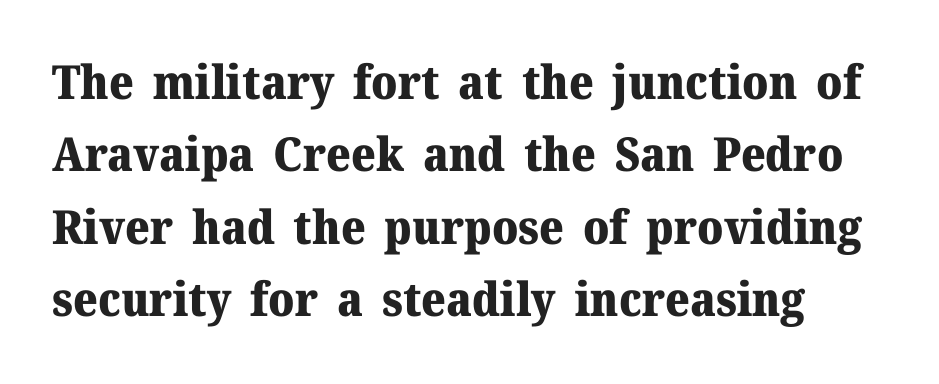
The image shows 47 px heavy serif type, upright; set normal line spacing (1.54x), normal letter spacing, not underlined; medium stroke contrast and a medium x-height.
